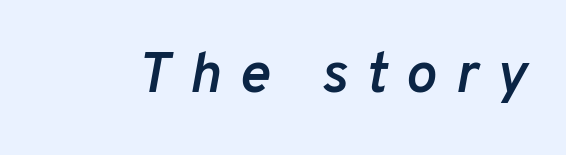
The image shows 58 px semibold type, italic (leaning right); set unusually wide letter spacing (+0.32 em), not underlined; low stroke contrast and a medium x-height.
